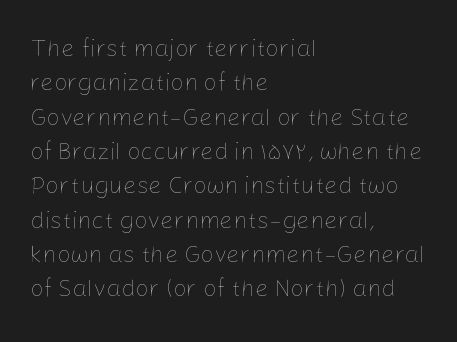
Q: Is the text bold? A: No.
Q: Is the text italic (slanted)? A: No, it is upright.
Q: Is the text underlined? A: No.
Q: How is the paragraph aligned? A: Left-aligned.
Q: Is the spacing between letters normal or unusually wide? A: Normal.
Q: Is the spacing between lines tight, normal or loose? A: Normal.
